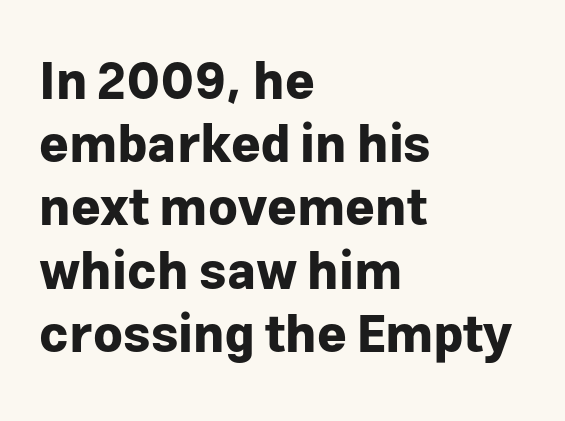
Q: Is the text bold? A: Yes.
Q: Is the text italic (slanted)? A: No, it is upright.
Q: Is the typeface a serif or a sans-serif typeface? A: Sans-serif.
Q: Is the text underlined? A: No.
Q: How is the paragraph aligned? A: Left-aligned.
Q: Is the spacing between letters normal or unusually wide? A: Normal.
Q: Width (condensed, normal, or wide)? A: Normal.
Q: Stroke contrast? A: Low.
Q: x-height? A: Medium.
Q: Monospaced? A: No.
